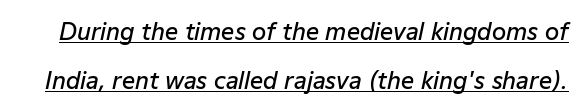
{"italic": "yes", "lean": "right", "slant_degrees": 12, "bold": "semi", "underline": "yes", "line_spacing": "loose", "line_spacing_ratio": 2.12, "letter_spacing": "normal", "letter_spacing_em": 0.0, "glyph_px": 23}
